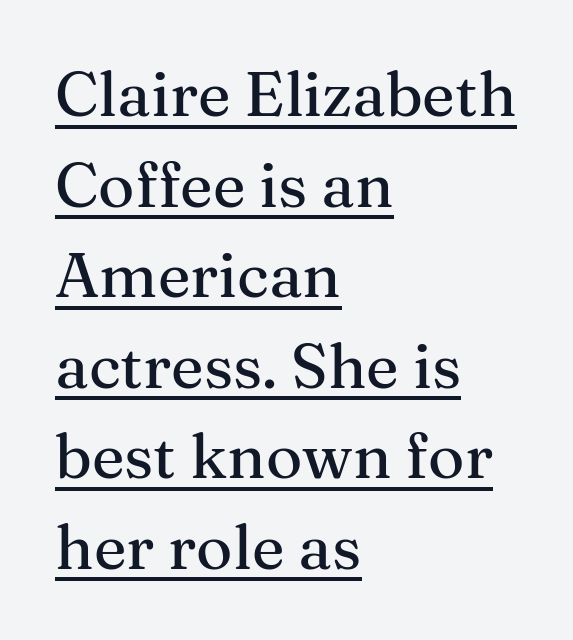
{"serif": "yes", "italic": "no", "width": "normal", "stroke_contrast": "medium", "x_height": "medium", "monospaced": "no", "underline": "yes", "align": "left", "line_spacing": "normal", "line_spacing_ratio": 1.46, "letter_spacing": "normal", "letter_spacing_em": 0.0, "glyph_px": 62}
